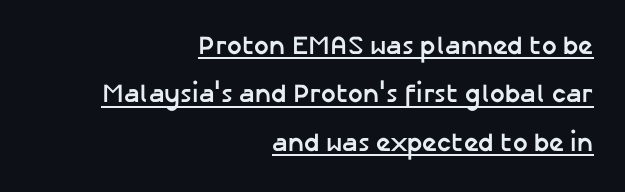
{"italic": "no", "bold": "yes", "underline": "yes", "align": "right", "line_spacing_ratio": 1.86, "letter_spacing": "normal", "letter_spacing_em": 0.0, "glyph_px": 26}
